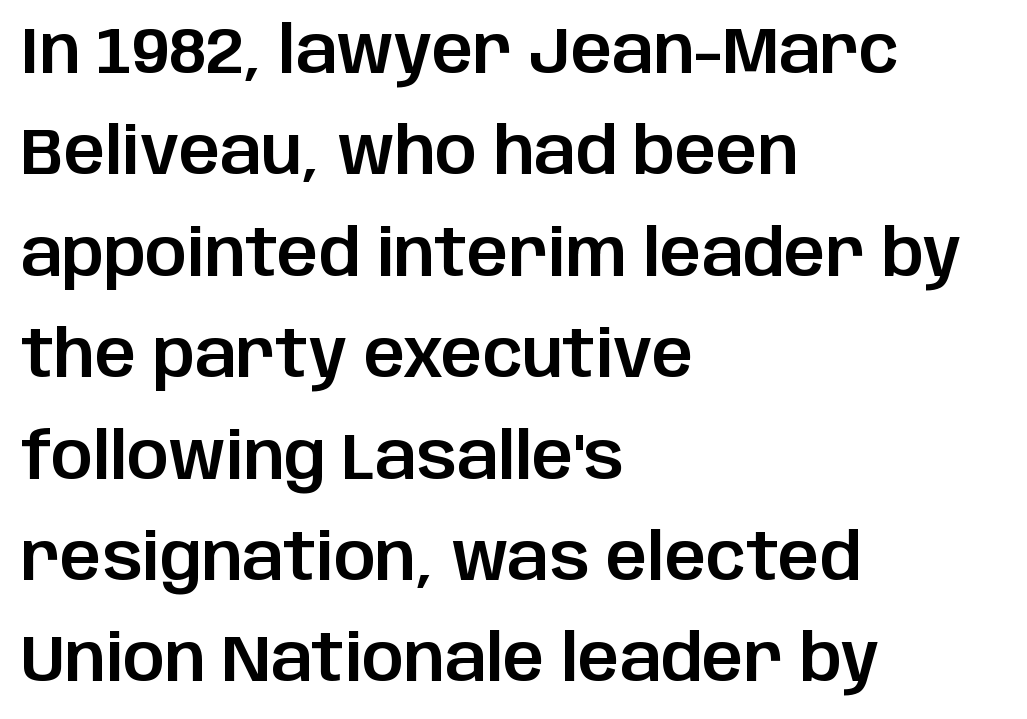
{"serif": "no", "italic": "no", "width": "normal", "stroke_contrast": "low", "x_height": "large", "monospaced": "no", "underline": "no", "align": "left", "line_spacing": "normal", "line_spacing_ratio": 1.56, "letter_spacing": "normal", "letter_spacing_em": 0.0, "glyph_px": 65}
